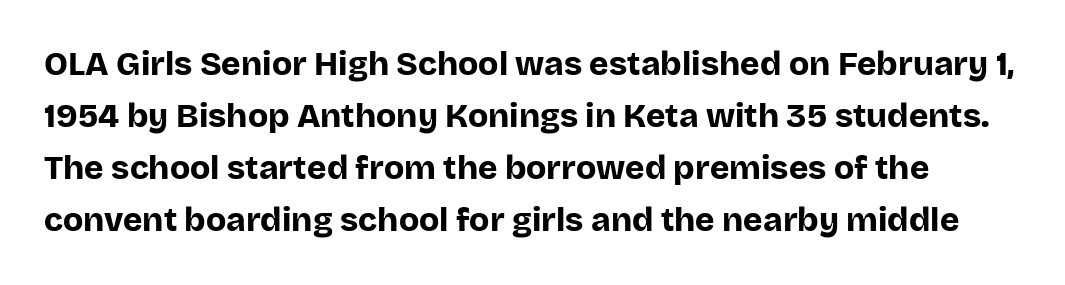
Q: Is the text bold? A: Yes.
Q: Is the text italic (slanted)? A: No, it is upright.
Q: Is the typeface a serif or a sans-serif typeface? A: Sans-serif.
Q: Is the text underlined? A: No.
Q: Is the spacing between letters normal or unusually wide? A: Normal.
Q: Is the spacing between lines tight, normal or loose? A: Normal.
Q: Width (condensed, normal, or wide)? A: Normal.
Q: Stroke contrast? A: Low.
Q: x-height? A: Large.
Q: Monospaced? A: No.
